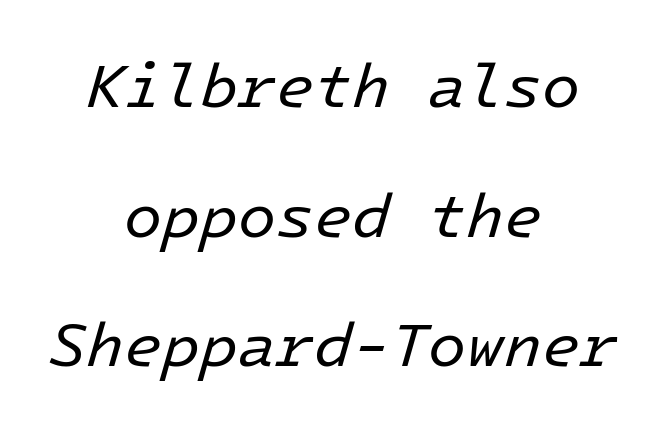
Every row of glyphs is offset so its center matches the block's center. The lines are spread far apart with generous leading. Spacing between characters is what you'd get straight out of the box. The text carries the slant typical of an italic or oblique font.
